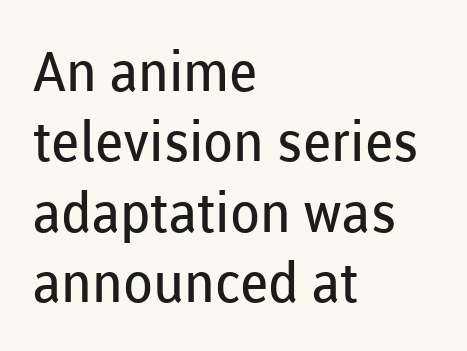
Q: Is the text bold? A: No.
Q: Is the text italic (slanted)? A: No, it is upright.
Q: Is the typeface a serif or a sans-serif typeface? A: Sans-serif.
Q: Is the text underlined? A: No.
Q: How is the paragraph aligned? A: Left-aligned.
Q: Is the spacing between letters normal or unusually wide? A: Normal.
Q: Is the spacing between lines tight, normal or loose? A: Normal.
Q: Width (condensed, normal, or wide)? A: Normal.
Q: Stroke contrast? A: Low.
Q: x-height? A: Medium.
Q: Monospaced? A: No.
